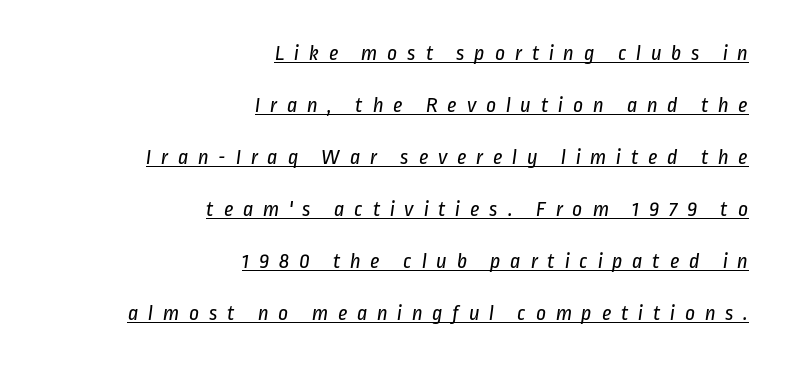
Rows of type keep a wide berth in the vertical direction. The setting favours the right margin, as signatures and pull-quotes sometimes do. Weight class: somewhere from thin through regular. Decoration check: the copy is underlined.
